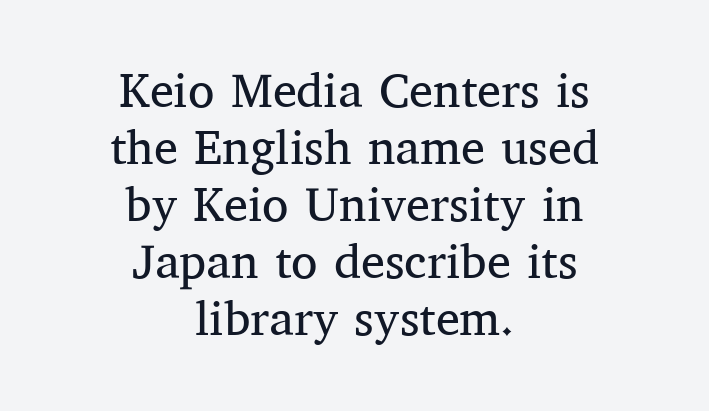
Inter-character spacing is left at the font's built-in metrics. Horizontally, the lines are justified to the midpoint only. Upright lettering throughout. The face used here is seriffed, in the tradition of book romans. No extra ink here — the face is not bold. Only glyphs here, with clear space below each row.
